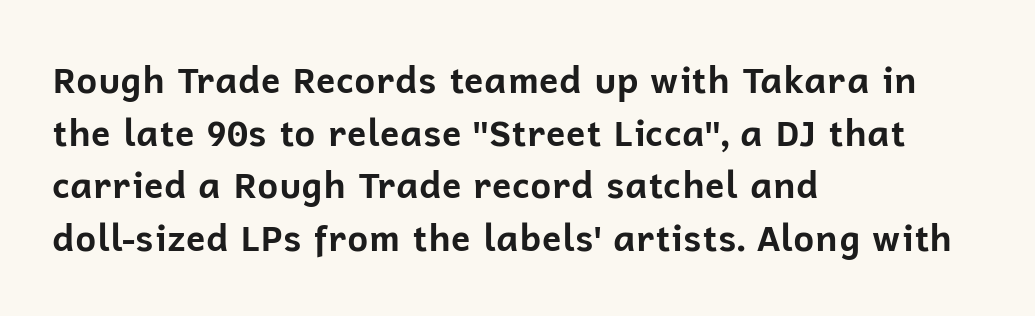
Q: Is the text bold? A: Yes.
Q: Is the text italic (slanted)? A: No, it is upright.
Q: Is the typeface a serif or a sans-serif typeface? A: Sans-serif.
Q: Is the text underlined? A: No.
Q: How is the paragraph aligned? A: Left-aligned.
Q: Is the spacing between letters normal or unusually wide? A: Normal.
Q: Is the spacing between lines tight, normal or loose? A: Normal.
Q: Width (condensed, normal, or wide)? A: Normal.
Q: Stroke contrast? A: Low.
Q: x-height? A: Medium.
Q: Monospaced? A: No.
